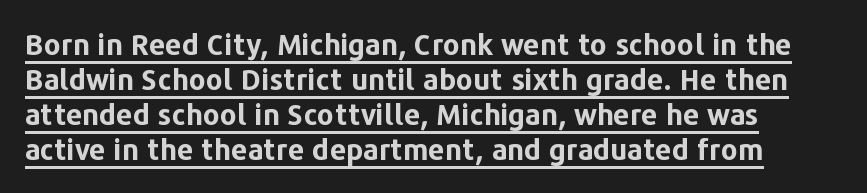
Q: Is the text bold? A: Yes.
Q: Is the text italic (slanted)? A: No, it is upright.
Q: Is the typeface a serif or a sans-serif typeface? A: Sans-serif.
Q: Is the text underlined? A: Yes.
Q: How is the paragraph aligned? A: Left-aligned.
Q: Is the spacing between letters normal or unusually wide? A: Normal.
Q: Width (condensed, normal, or wide)? A: Normal.
Q: Stroke contrast? A: Low.
Q: x-height? A: Medium.
Q: Monospaced? A: No.
